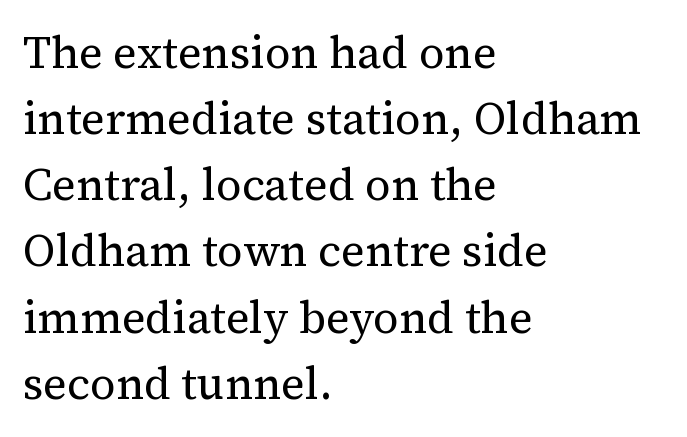
Little horizontal feet cap the strokes, marking this as serif type. Rule under the text: the space is simply empty. Is this a heavy cut? Hardly; it is regular or lighter. Looks like regular typesetting: each glyph gets only the width it needs.
